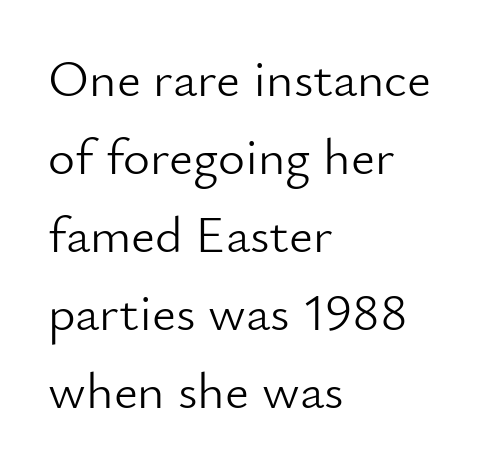
{"serif": "no", "italic": "no", "bold": "no", "weight": "light", "width": "normal", "stroke_contrast": "low", "x_height": "small", "monospaced": "no", "underline": "no", "align": "left", "line_spacing": "normal", "line_spacing_ratio": 1.5, "letter_spacing": "normal", "letter_spacing_em": 0.0, "glyph_px": 52}
